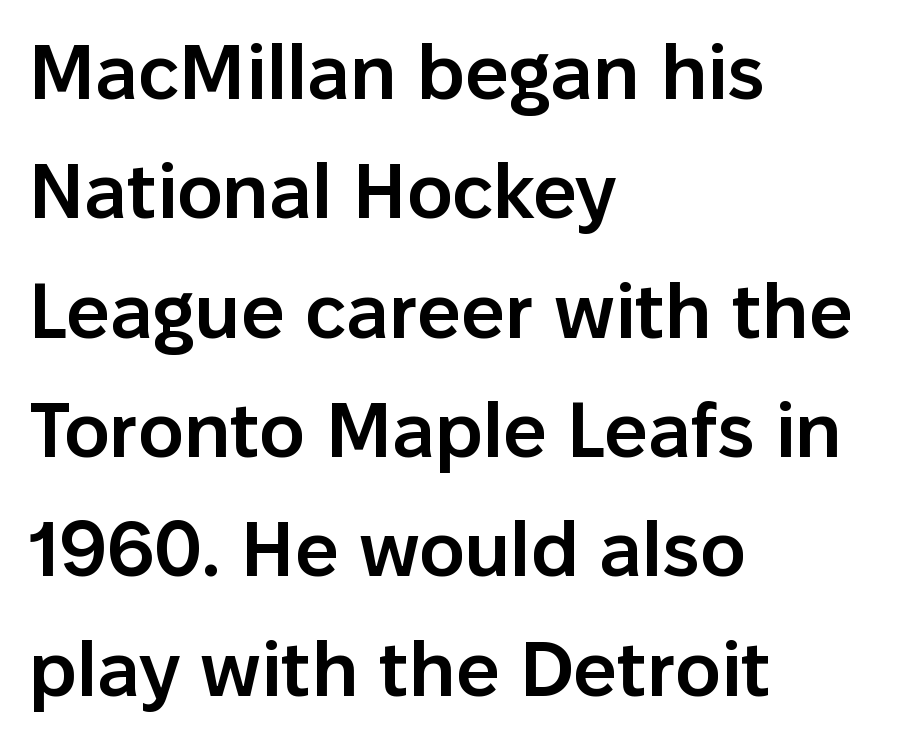
Q: Is the text bold? A: Semi-bold.
Q: Is the text italic (slanted)? A: No, it is upright.
Q: Is the typeface a serif or a sans-serif typeface? A: Sans-serif.
Q: Is the text underlined? A: No.
Q: How is the paragraph aligned? A: Left-aligned.
Q: Is the spacing between letters normal or unusually wide? A: Normal.
Q: Is the spacing between lines tight, normal or loose? A: Normal.
Q: Width (condensed, normal, or wide)? A: Normal.
Q: Stroke contrast? A: Low.
Q: x-height? A: Medium.
Q: Monospaced? A: No.
